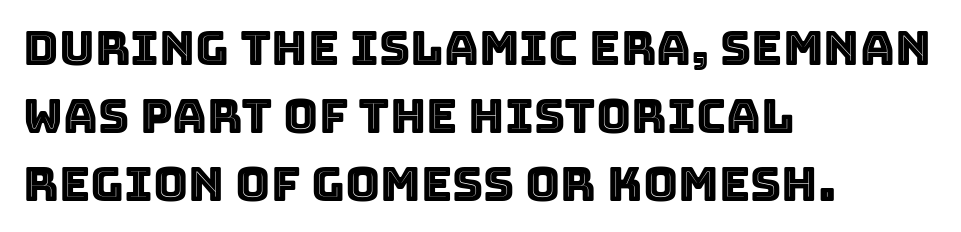
Tracking value appears to be zero — textbook default spacing. The line-height multiplier appears to be the usual default. The letters advance in unequal steps, a hallmark of proportional type. Left-aligned paragraph, ragged on the right. Ordinary non-slanted type is in use.
